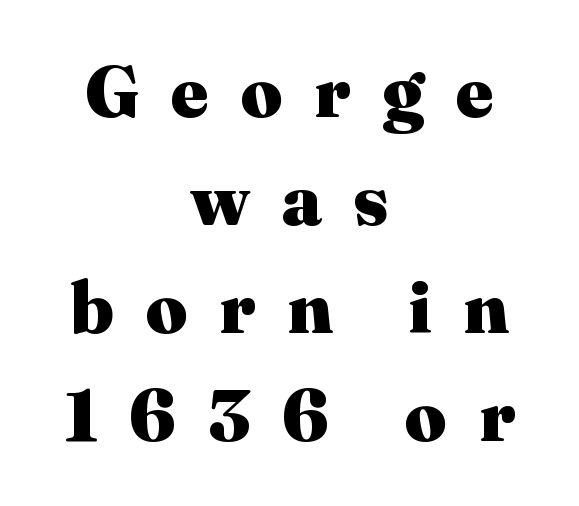
Q: Is the text bold? A: Yes.
Q: Is the text italic (slanted)? A: No, it is upright.
Q: Is the typeface a serif or a sans-serif typeface? A: Serif.
Q: Is the text underlined? A: No.
Q: How is the paragraph aligned? A: Centered.
Q: Is the spacing between letters normal or unusually wide? A: Unusually wide.
Q: Is the spacing between lines tight, normal or loose? A: Normal.
Q: Width (condensed, normal, or wide)? A: Normal.
Q: Stroke contrast? A: Medium.
Q: x-height? A: Medium.
Q: Monospaced? A: No.
